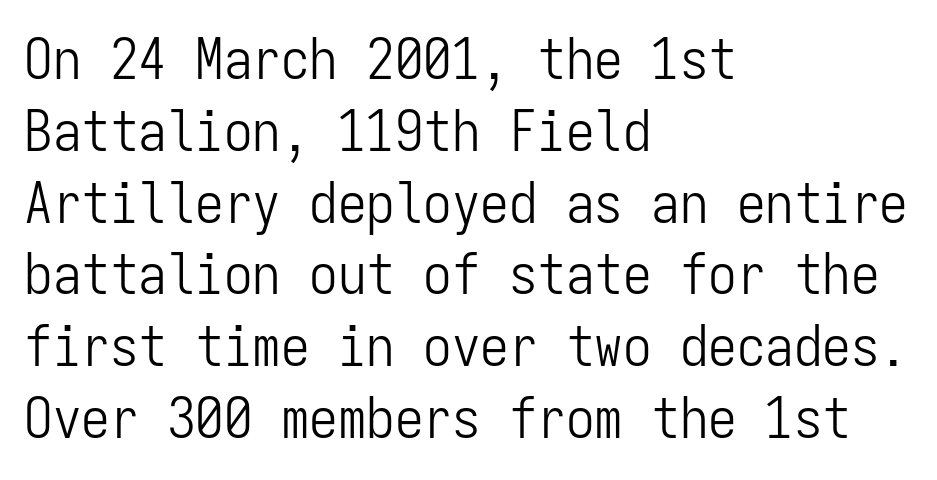
Q: Is the text bold? A: No.
Q: Is the text italic (slanted)? A: No, it is upright.
Q: Is the typeface a serif or a sans-serif typeface? A: Sans-serif.
Q: Is the text underlined? A: No.
Q: How is the paragraph aligned? A: Left-aligned.
Q: Is the spacing between letters normal or unusually wide? A: Normal.
Q: Is the spacing between lines tight, normal or loose? A: Normal.
Q: Width (condensed, normal, or wide)? A: Condensed.
Q: Stroke contrast? A: Low.
Q: x-height? A: Medium.
Q: Monospaced? A: Yes.
